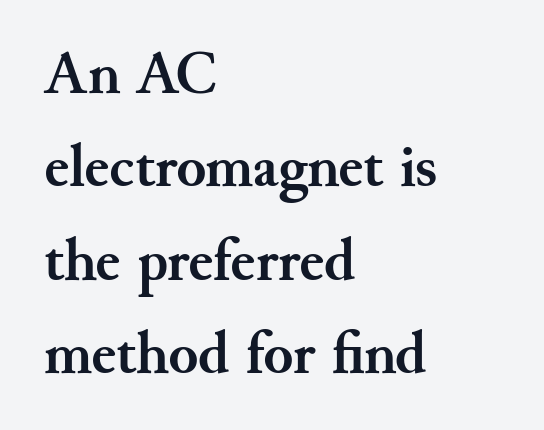
The image shows 61 px semibold serif type, upright; set left-aligned, normal line spacing (1.53x), normal letter spacing, not underlined; medium stroke contrast and a small x-height.
